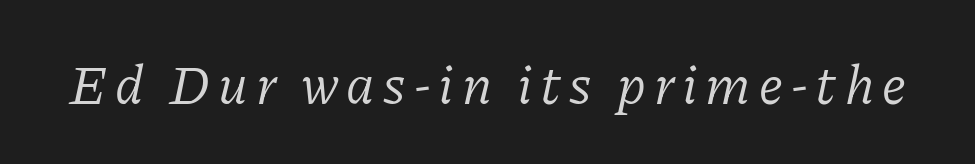
{"serif": "yes", "italic": "yes", "lean": "right", "slant_degrees": 11, "bold": "no", "weight": "light", "width": "normal", "stroke_contrast": "low", "x_height": "medium", "monospaced": "no", "underline": "no", "glyph_px": 55}
